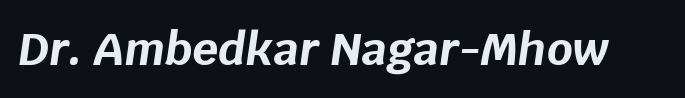
Looks like regular typesetting: each glyph gets only the width it needs. These lines carry a lot of weight — the face is fully bold. There is no visible air inserted between adjacent glyphs. The lettering tilts uniformly, giving the passage an italic look. The glyphs are unaccompanied by any horizontal stroke below them.
